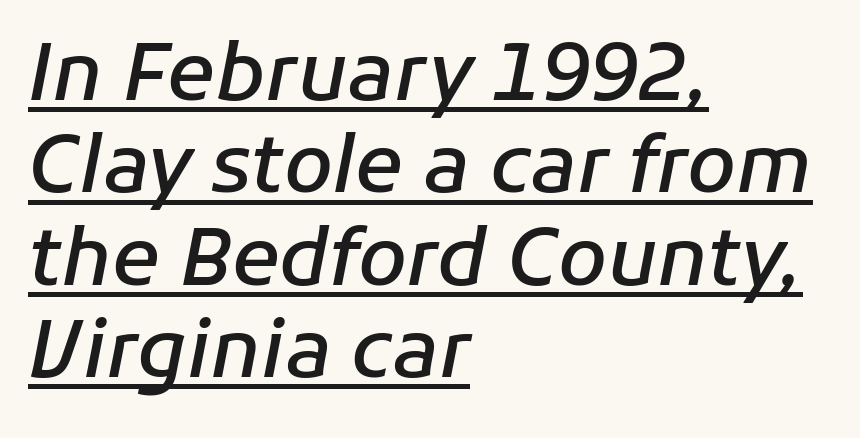
Q: Is the text bold? A: Semi-bold.
Q: Is the text italic (slanted)? A: Yes, it leans right by about 11 degrees.
Q: Is the text underlined? A: Yes.
Q: How is the paragraph aligned? A: Left-aligned.
Q: Is the spacing between letters normal or unusually wide? A: Normal.
Q: Width (condensed, normal, or wide)? A: Normal.
Q: Stroke contrast? A: Low.
Q: x-height? A: Medium.
Q: Monospaced? A: No.
